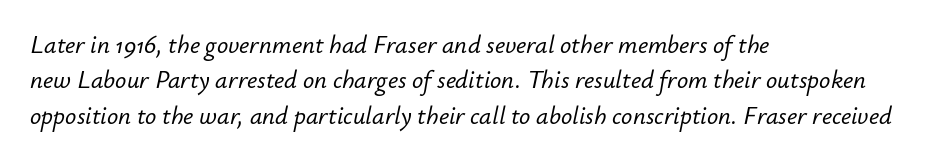
The image shows 25 px text type, italic (leaning right); set left-aligned, normal line spacing (1.42x), normal letter spacing, not underlined.
